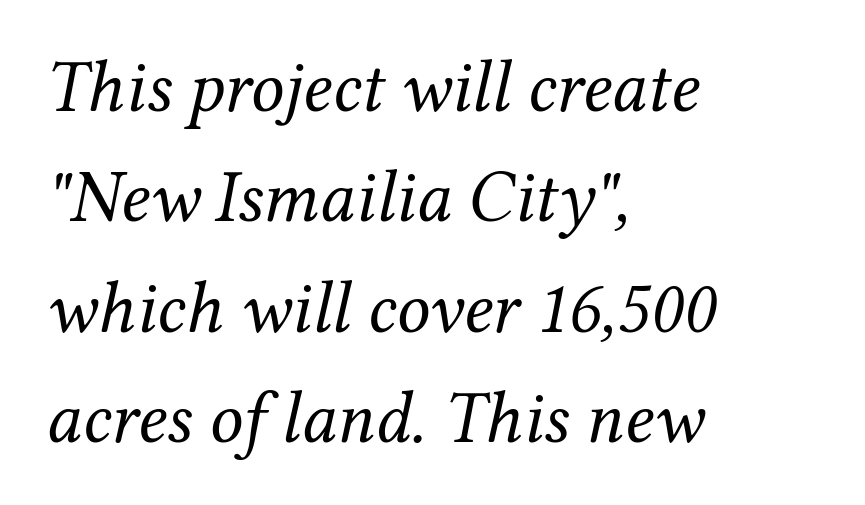
{"serif": "yes", "italic": "yes", "lean": "right", "slant_degrees": 12, "bold": "no", "weight": "regular", "width": "normal", "stroke_contrast": "medium", "x_height": "medium", "monospaced": "no", "underline": "no", "align": "left", "line_spacing": "normal", "line_spacing_ratio": 1.49, "letter_spacing": "normal", "letter_spacing_em": 0.0, "glyph_px": 74}
